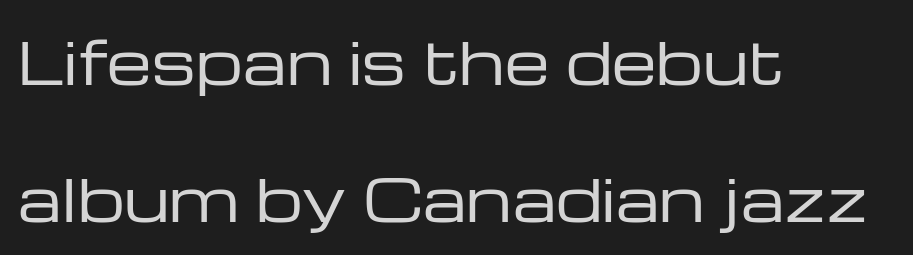
Spacing verdict: proportional, widths tailored to each character. The passage shown is typeset with a sans-serif family. A student would call this left alignment; a typographer would say flush left, rag right. Quick note: not italic, upright.
